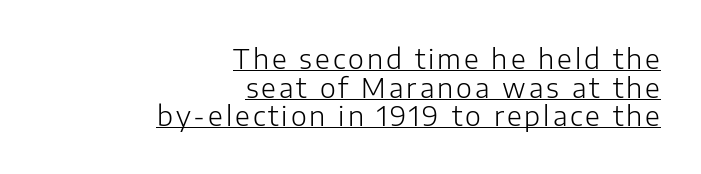
{"italic": "no", "bold": "no", "underline": "yes", "align": "right", "line_spacing": "tight", "line_spacing_ratio": 1.06, "glyph_px": 27}
